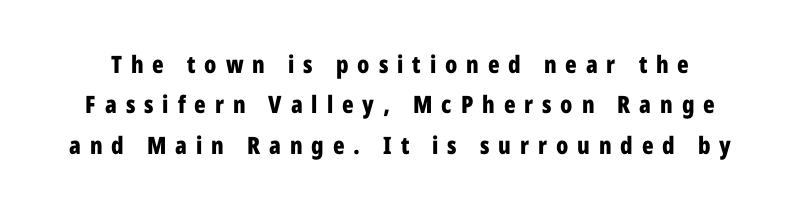
The image shows 24 px bold type, upright; set normal line spacing (1.68x), unusually wide letter spacing (+0.37 em), not underlined.
